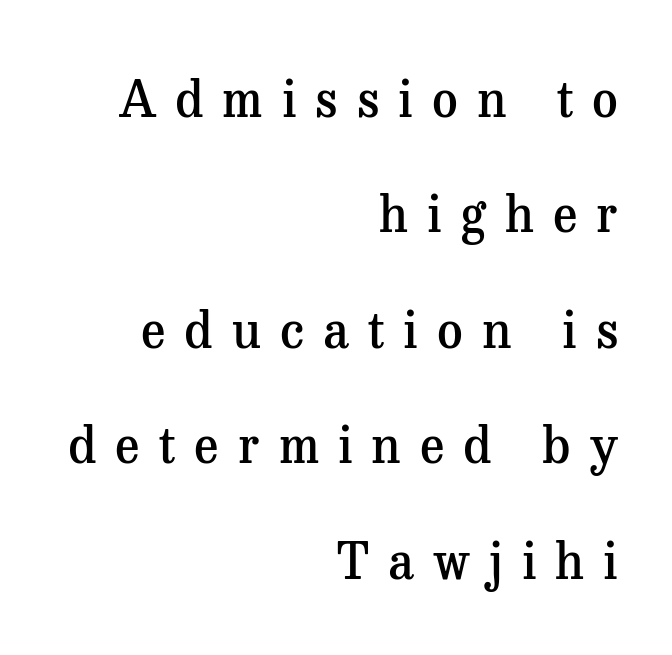
Q: Is the text bold? A: Semi-bold.
Q: Is the text italic (slanted)? A: No, it is upright.
Q: Is the typeface a serif or a sans-serif typeface? A: Serif.
Q: Is the text underlined? A: No.
Q: How is the paragraph aligned? A: Right-aligned.
Q: Is the spacing between letters normal or unusually wide? A: Unusually wide.
Q: Is the spacing between lines tight, normal or loose? A: Loose.
Q: Width (condensed, normal, or wide)? A: Normal.
Q: Stroke contrast? A: Medium.
Q: x-height? A: Medium.
Q: Monospaced? A: No.
